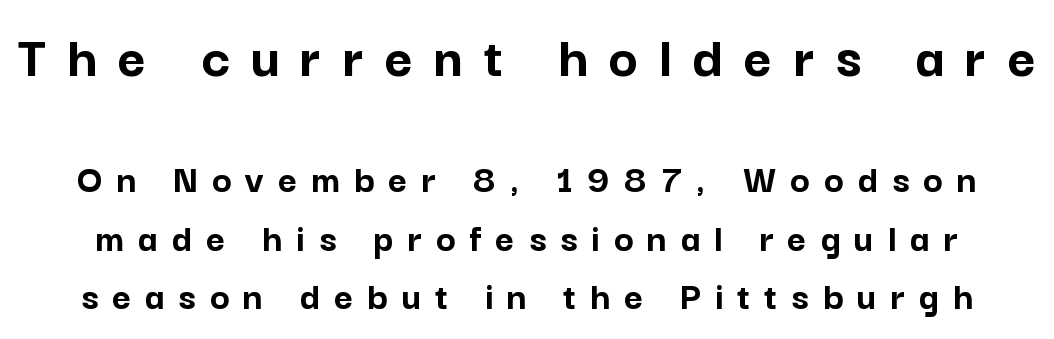
A bare baseline throughout the passage. The horizontal fit of the characters is loose and conspicuously gappy. Do the letters lean? They stand straight. The text was rendered using a sans face with plain stroke endings. The letters are bold, with thick, heavy strokes.
